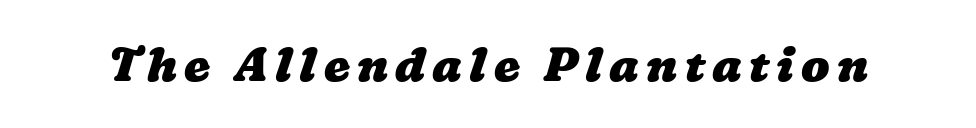
Q: Is the text bold? A: Yes.
Q: Is the text underlined? A: No.
Q: Width (condensed, normal, or wide)? A: Wide.
Q: Stroke contrast? A: Low.
Q: x-height? A: Medium.
Q: Monospaced? A: No.
